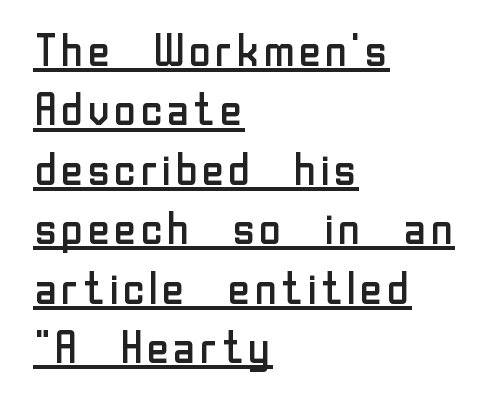
The image shows 45 px regular-weight sans-serif type, upright; set left-aligned, normal line spacing (1.32x), normal letter spacing, underlined; low stroke contrast and a medium x-height.
